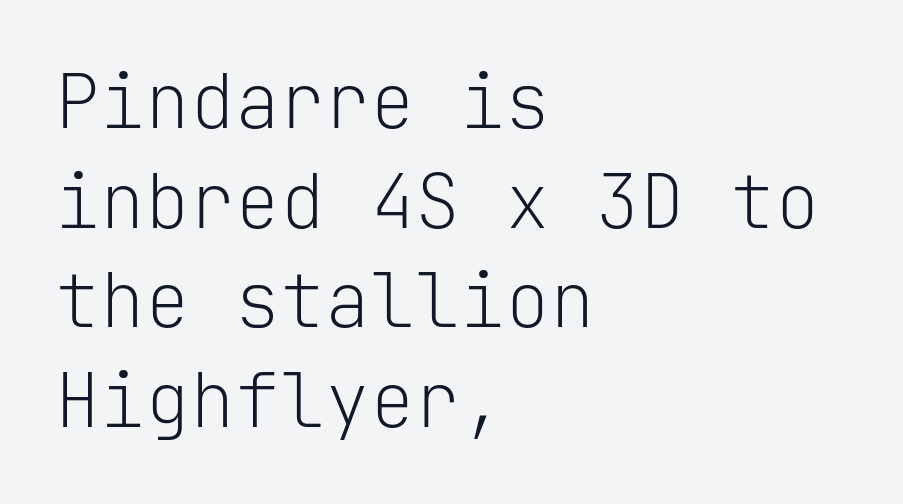
{"serif": "no", "italic": "no", "bold": "no", "weight": "light", "width": "normal", "stroke_contrast": "low", "x_height": "medium", "monospaced": "yes", "underline": "no", "align": "left", "line_spacing": "normal", "line_spacing_ratio": 1.33, "letter_spacing": "normal", "letter_spacing_em": 0.0, "glyph_px": 75}
